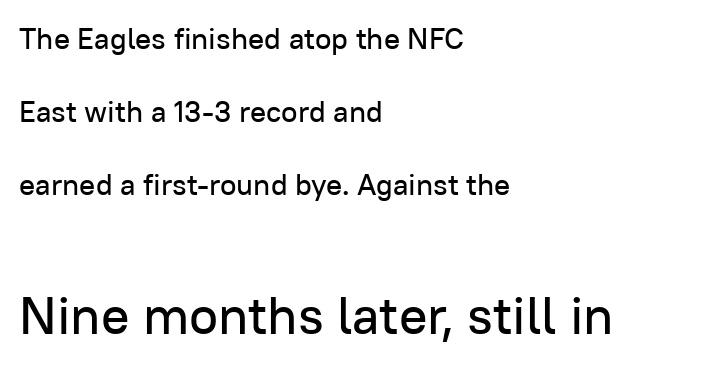
The lines are quadded left. Think of a printed novel: that variable character pitch is what you see here. Ordinary non-slanted type is in use. Default kerning and tracking; the words read as compact shapes.
